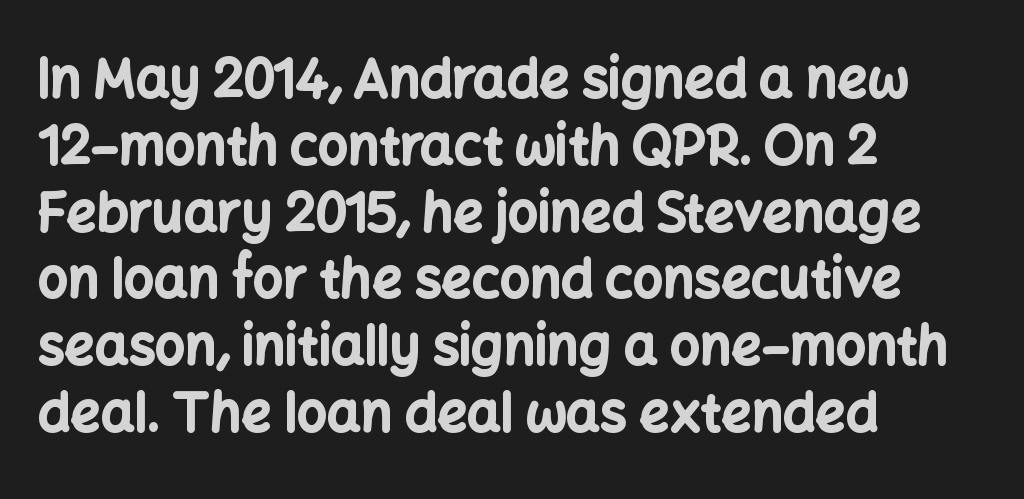
If you drew a ruler down the left edge, every line would touch it. The designer went with a sans here, leaving each stem footless. Plenty of ink on the page — the face is bold. Descender tails drop into unmarked territory. Do the characters align in a grid? No, the font is proportional.
